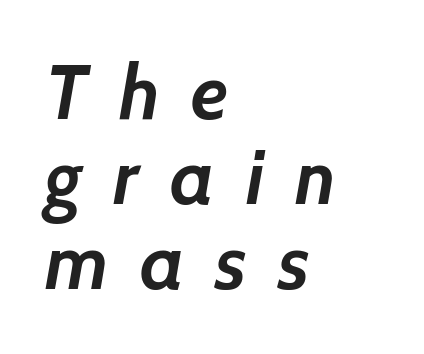
Q: Is the text bold? A: Yes.
Q: Is the typeface a serif or a sans-serif typeface? A: Sans-serif.
Q: Is the text underlined? A: No.
Q: How is the paragraph aligned? A: Left-aligned.
Q: Is the spacing between letters normal or unusually wide? A: Unusually wide.
Q: Is the spacing between lines tight, normal or loose? A: Tight.
Q: Width (condensed, normal, or wide)? A: Normal.
Q: Stroke contrast? A: Low.
Q: x-height? A: Medium.
Q: Monospaced? A: No.
